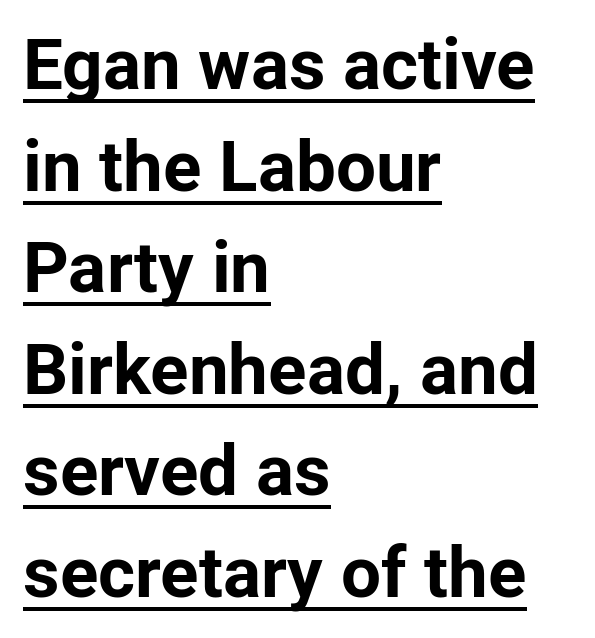
Q: Is the text bold? A: Yes.
Q: Is the text italic (slanted)? A: No, it is upright.
Q: Is the typeface a serif or a sans-serif typeface? A: Sans-serif.
Q: Is the text underlined? A: Yes.
Q: How is the paragraph aligned? A: Left-aligned.
Q: Is the spacing between letters normal or unusually wide? A: Normal.
Q: Is the spacing between lines tight, normal or loose? A: Normal.
Q: Width (condensed, normal, or wide)? A: Normal.
Q: Stroke contrast? A: Low.
Q: x-height? A: Medium.
Q: Monospaced? A: No.
